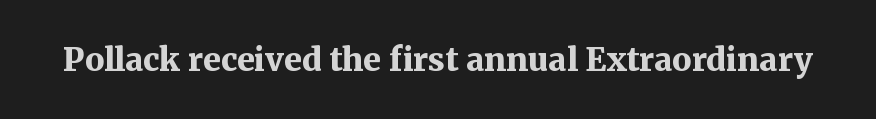
The glyphs in this specimen are seriffed. The letters sit at their default tracking, neither squeezed nor spread. A bare baseline throughout the passage. The letters advance in unequal steps, a hallmark of proportional type.
